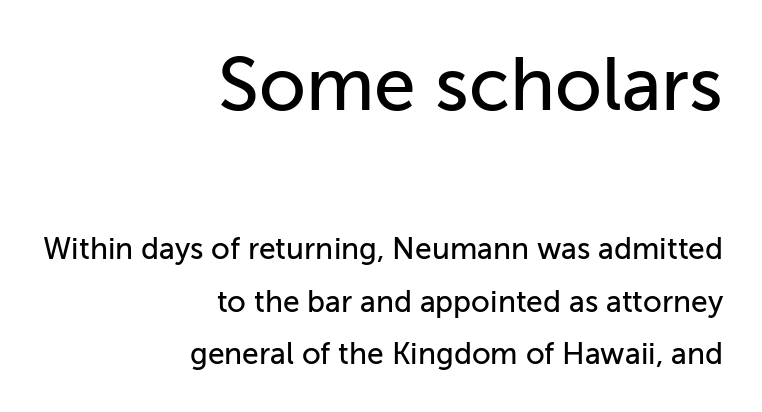
{"serif": "no", "italic": "no", "width": "normal", "stroke_contrast": "low", "x_height": "medium", "monospaced": "no", "underline": "no", "align": "right", "line_spacing_ratio": 1.75, "letter_spacing": "normal", "letter_spacing_em": 0.0, "larger_block": "first", "size_ratio": 2.5, "glyph_px": 75}
